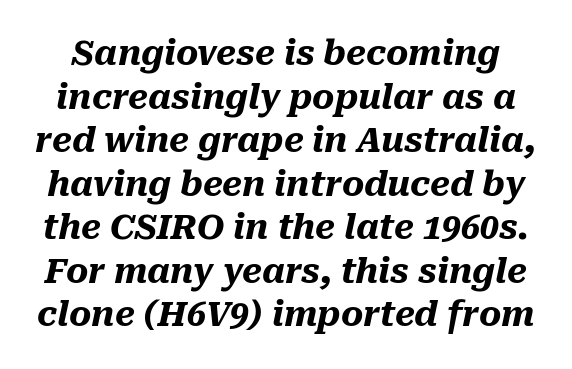
You could call the tracking neutral — neither tight nor loose. Varying glyph widths throughout — classic text-font behaviour. Typographic density is high because the face is bold. A typesetter would mark this as italic. The area under the type is left untouched.
